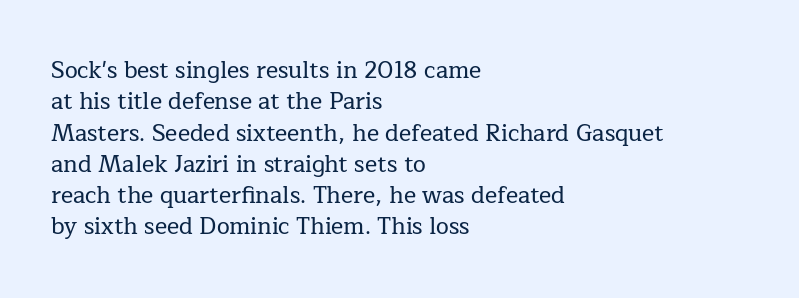
{"italic": "no", "underline": "no", "align": "left", "line_spacing": "normal", "line_spacing_ratio": 1.36, "letter_spacing": "normal", "letter_spacing_em": 0.0, "glyph_px": 23}
